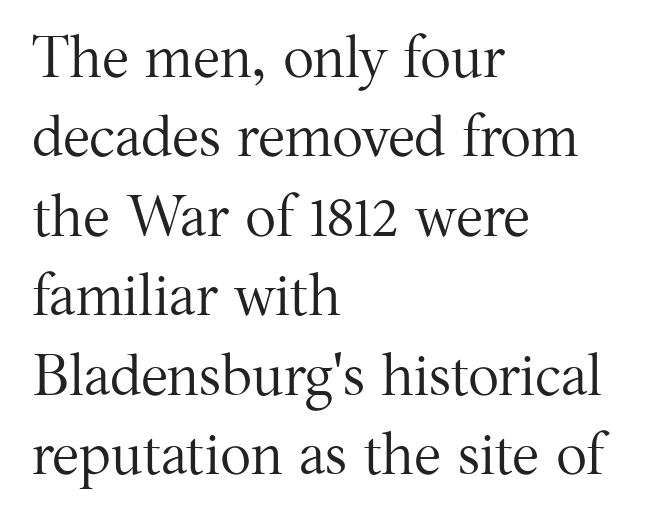
Q: Is the text bold? A: No.
Q: Is the text italic (slanted)? A: No, it is upright.
Q: Is the typeface a serif or a sans-serif typeface? A: Serif.
Q: Is the text underlined? A: No.
Q: How is the paragraph aligned? A: Left-aligned.
Q: Is the spacing between letters normal or unusually wide? A: Normal.
Q: Is the spacing between lines tight, normal or loose? A: Normal.
Q: Width (condensed, normal, or wide)? A: Normal.
Q: Stroke contrast? A: Medium.
Q: x-height? A: Medium.
Q: Monospaced? A: No.
